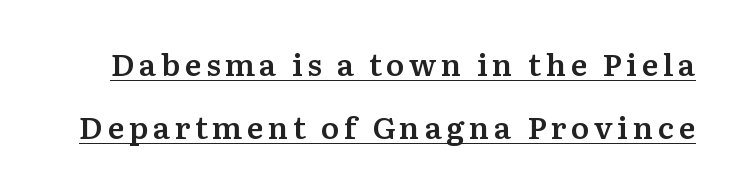
{"serif": "yes", "italic": "no", "bold": "semi", "weight": "semibold", "width": "normal", "stroke_contrast": "medium", "x_height": "medium", "monospaced": "no", "underline": "yes", "line_spacing": "loose", "line_spacing_ratio": 2.04, "glyph_px": 31}
